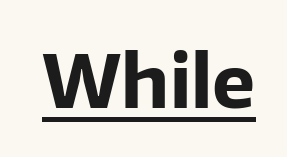
Q: Is the text bold? A: Yes.
Q: Is the text italic (slanted)? A: No, it is upright.
Q: Is the typeface a serif or a sans-serif typeface? A: Sans-serif.
Q: Is the text underlined? A: Yes.
Q: Is the spacing between letters normal or unusually wide? A: Normal.
Q: Width (condensed, normal, or wide)? A: Normal.
Q: Stroke contrast? A: Low.
Q: x-height? A: Medium.
Q: Monospaced? A: No.
